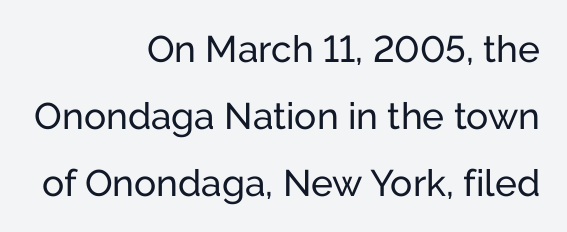
Q: Is the text bold? A: No.
Q: Is the text italic (slanted)? A: No, it is upright.
Q: Is the typeface a serif or a sans-serif typeface? A: Sans-serif.
Q: Is the text underlined? A: No.
Q: How is the paragraph aligned? A: Right-aligned.
Q: Is the spacing between letters normal or unusually wide? A: Normal.
Q: Width (condensed, normal, or wide)? A: Normal.
Q: Stroke contrast? A: Low.
Q: x-height? A: Medium.
Q: Monospaced? A: No.
